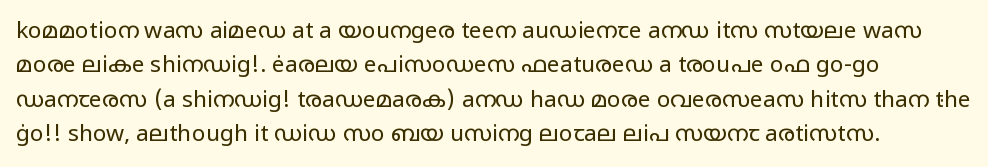
The image shows 23 px text type, upright; set normal line spacing (1.49x), normal letter spacing, not underlined.
